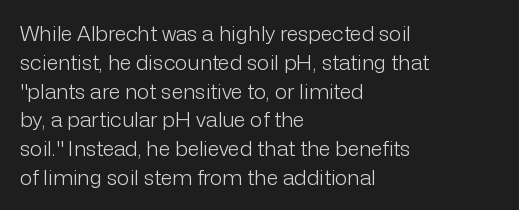
The image shows 21 px text type, upright; set left-aligned, normal line spacing (1.37x), normal letter spacing, not underlined.
